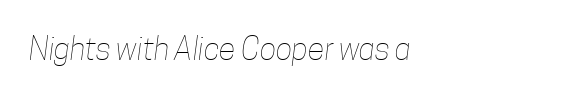
{"bold": "no", "weight": "thin", "width": "condensed", "stroke_contrast": "low", "x_height": "medium", "monospaced": "no", "underline": "no", "align": "left", "letter_spacing": "normal", "letter_spacing_em": 0.0, "glyph_px": 31}
